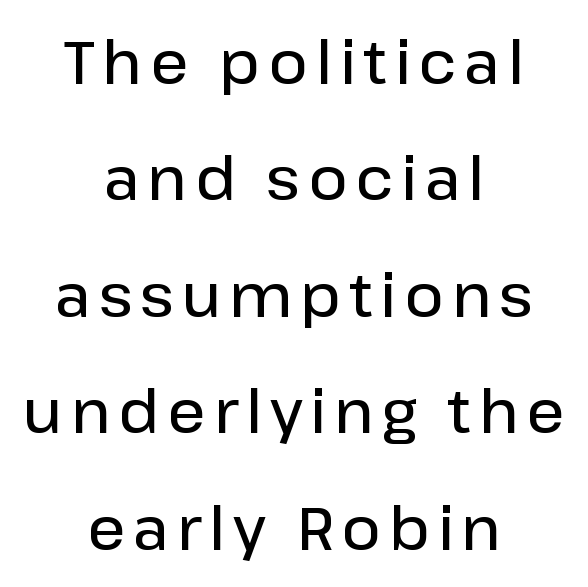
{"serif": "no", "italic": "no", "bold": "semi", "weight": "semibold", "width": "normal", "stroke_contrast": "low", "x_height": "medium", "monospaced": "no", "underline": "no", "align": "center", "line_spacing": "loose", "line_spacing_ratio": 1.94, "glyph_px": 60}
